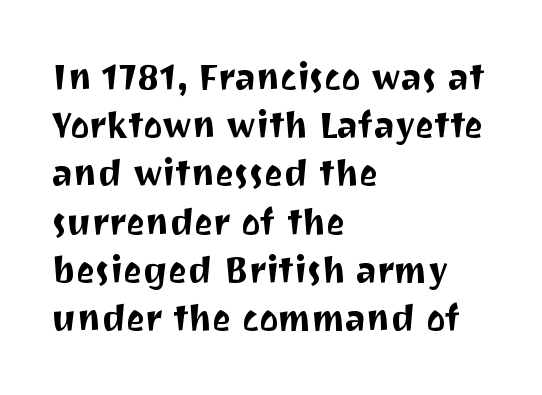
Q: Is the text italic (slanted)? A: No, it is upright.
Q: Is the typeface a serif or a sans-serif typeface? A: Sans-serif.
Q: Is the text underlined? A: No.
Q: How is the paragraph aligned? A: Left-aligned.
Q: Is the spacing between letters normal or unusually wide? A: Normal.
Q: Is the spacing between lines tight, normal or loose? A: Normal.
Q: Width (condensed, normal, or wide)? A: Normal.
Q: Stroke contrast? A: Medium.
Q: x-height? A: Medium.
Q: Monospaced? A: No.
